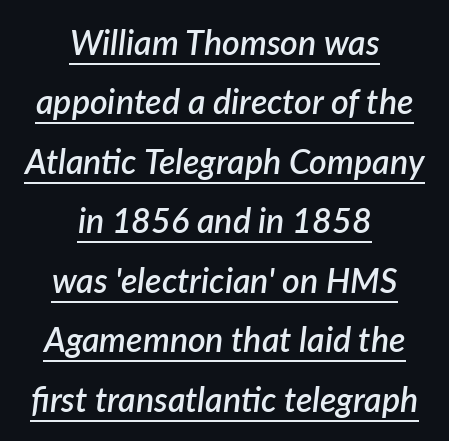
Q: Is the text bold? A: Semi-bold.
Q: Is the text italic (slanted)? A: Yes, it leans right by about 7 degrees.
Q: Is the text underlined? A: Yes.
Q: How is the paragraph aligned? A: Centered.
Q: Is the spacing between letters normal or unusually wide? A: Normal.
Q: Width (condensed, normal, or wide)? A: Normal.
Q: Stroke contrast? A: Low.
Q: x-height? A: Medium.
Q: Monospaced? A: No.
